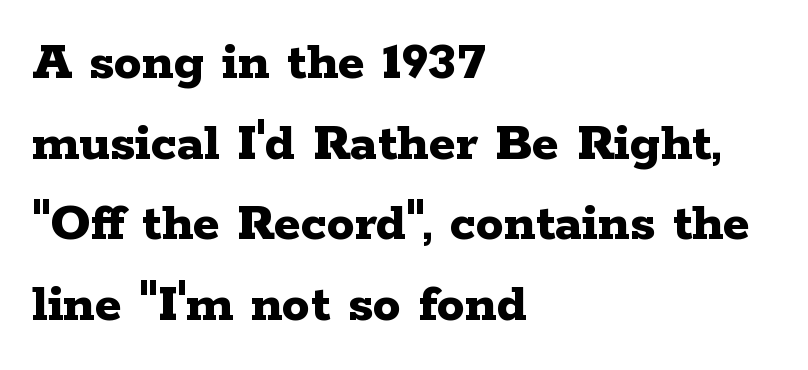
Q: Is the text bold? A: Yes.
Q: Is the text italic (slanted)? A: No, it is upright.
Q: Is the typeface a serif or a sans-serif typeface? A: Serif.
Q: Is the text underlined? A: No.
Q: How is the paragraph aligned? A: Left-aligned.
Q: Is the spacing between letters normal or unusually wide? A: Normal.
Q: Is the spacing between lines tight, normal or loose? A: Normal.
Q: Width (condensed, normal, or wide)? A: Wide.
Q: Stroke contrast? A: Low.
Q: x-height? A: Medium.
Q: Monospaced? A: No.
